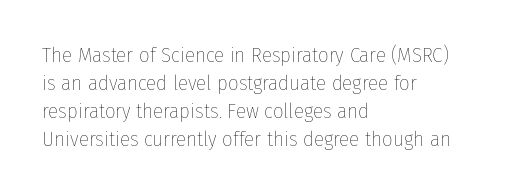
Q: Is the text bold? A: No.
Q: Is the text italic (slanted)? A: No, it is upright.
Q: Is the text underlined? A: No.
Q: How is the paragraph aligned? A: Left-aligned.
Q: Is the spacing between letters normal or unusually wide? A: Normal.
Q: Is the spacing between lines tight, normal or loose? A: Normal.
